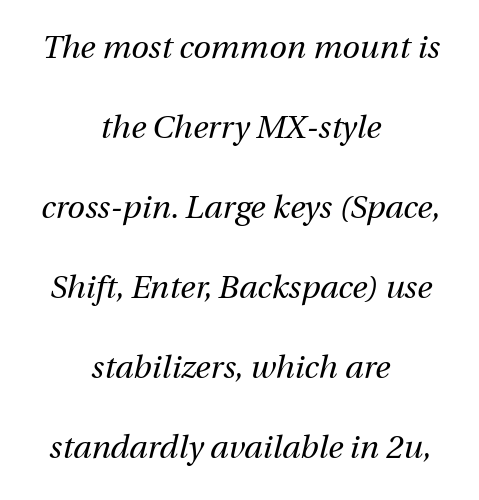
The image shows 32 px regular-weight type, italic (leaning right); set centered, loose line spacing (2.5x), normal letter spacing, not underlined; medium stroke contrast and a medium x-height.
